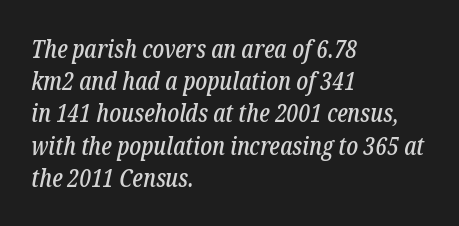
The image shows 25 px text type, italic (leaning right); set left-aligned, normal line spacing (1.29x), normal letter spacing, not underlined.
